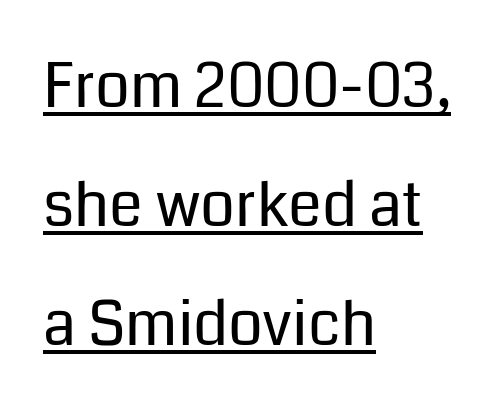
Q: Is the text bold? A: No.
Q: Is the text italic (slanted)? A: No, it is upright.
Q: Is the typeface a serif or a sans-serif typeface? A: Sans-serif.
Q: Is the text underlined? A: Yes.
Q: How is the paragraph aligned? A: Left-aligned.
Q: Is the spacing between letters normal or unusually wide? A: Normal.
Q: Is the spacing between lines tight, normal or loose? A: Loose.
Q: Width (condensed, normal, or wide)? A: Normal.
Q: Stroke contrast? A: Low.
Q: x-height? A: Medium.
Q: Monospaced? A: No.
